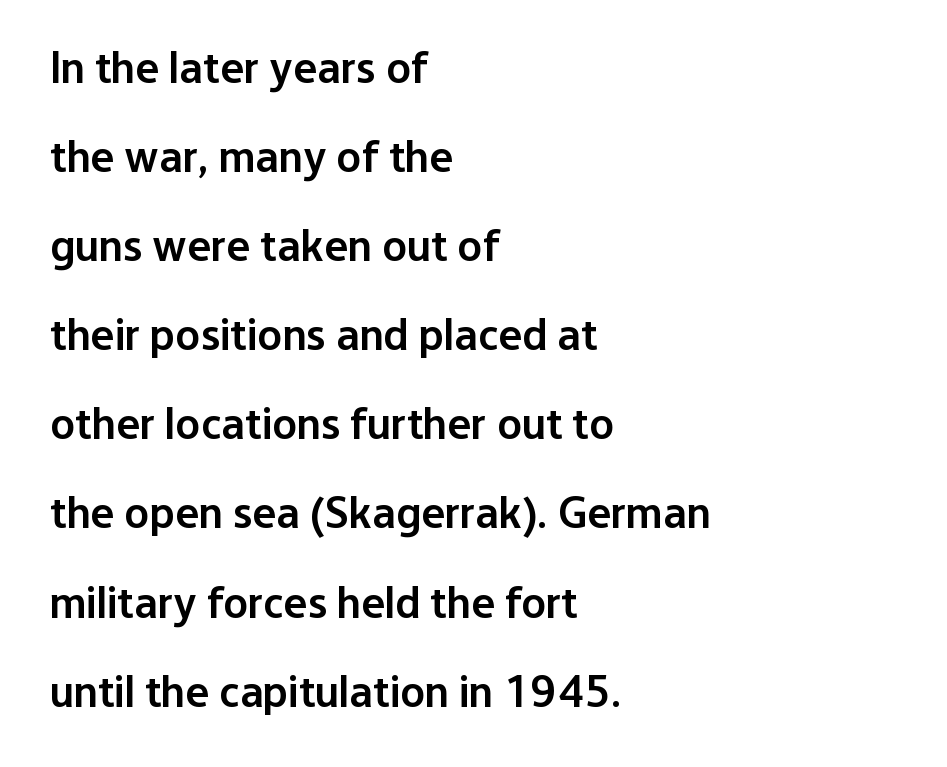
Varying glyph widths throughout — classic text-font behaviour. Does the lettering tilt? It doesn't — this is upright. Look at the stroke-to-counter ratio: somewhat heavy, a semibold. Descenders are the only things crossing below the line. Left-aligned paragraph, ragged on the right.
